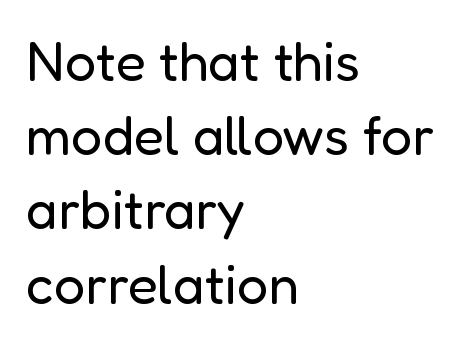
Q: Is the text bold? A: No.
Q: Is the text italic (slanted)? A: No, it is upright.
Q: Is the typeface a serif or a sans-serif typeface? A: Sans-serif.
Q: Is the text underlined? A: No.
Q: How is the paragraph aligned? A: Left-aligned.
Q: Is the spacing between letters normal or unusually wide? A: Normal.
Q: Is the spacing between lines tight, normal or loose? A: Normal.
Q: Width (condensed, normal, or wide)? A: Normal.
Q: Stroke contrast? A: Low.
Q: x-height? A: Medium.
Q: Monospaced? A: No.
